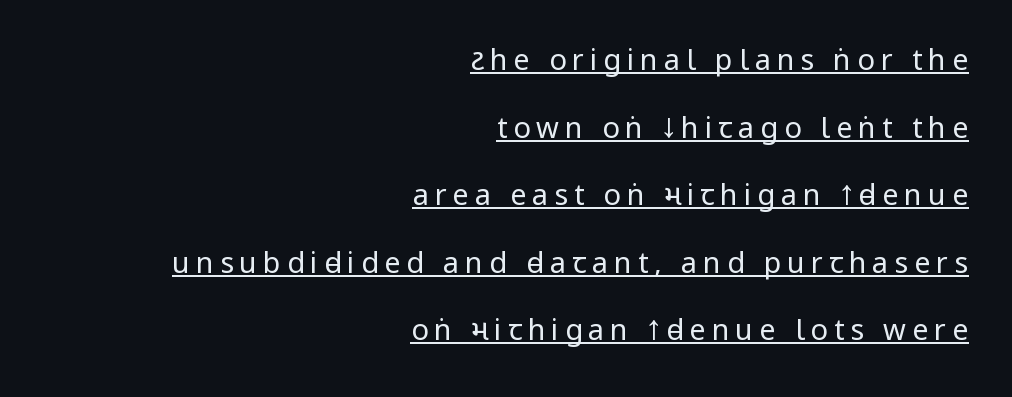
These lines are composed in type without serifs. Baseline-to-baseline distance is far greater than the letter height. Ink coverage per letter is moderate at most. These lines are set flush right with a ragged left edge. Italic: no, the glyphs are upright roman. Descenders here cross a horizontal rule under the line.
